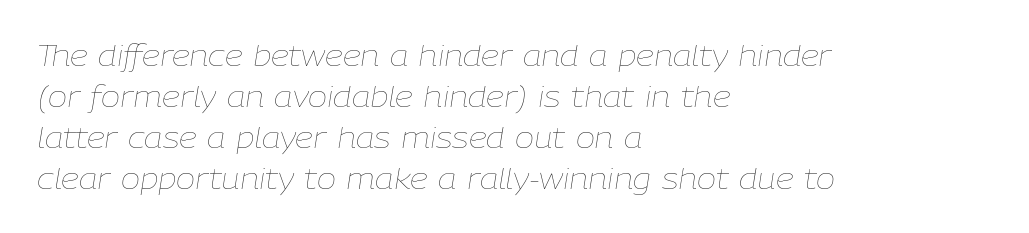
Q: Is the text bold? A: No.
Q: Is the text italic (slanted)? A: Yes, it leans right by about 9 degrees.
Q: Is the text underlined? A: No.
Q: How is the paragraph aligned? A: Left-aligned.
Q: Is the spacing between letters normal or unusually wide? A: Normal.
Q: Is the spacing between lines tight, normal or loose? A: Normal.
Q: Width (condensed, normal, or wide)? A: Normal.
Q: Stroke contrast? A: Low.
Q: x-height? A: Medium.
Q: Monospaced? A: No.
